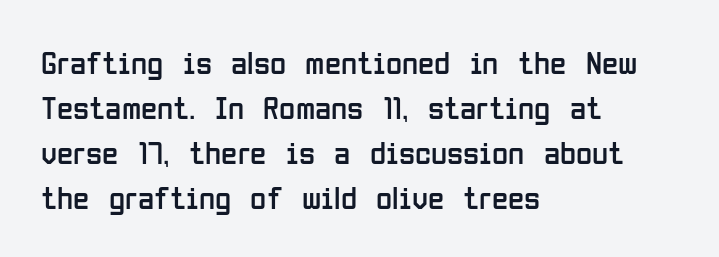
Q: Is the text bold? A: No.
Q: Is the text italic (slanted)? A: No, it is upright.
Q: Is the typeface a serif or a sans-serif typeface? A: Sans-serif.
Q: Is the text underlined? A: No.
Q: How is the paragraph aligned? A: Left-aligned.
Q: Is the spacing between letters normal or unusually wide? A: Normal.
Q: Is the spacing between lines tight, normal or loose? A: Normal.
Q: Width (condensed, normal, or wide)? A: Condensed.
Q: Stroke contrast? A: Low.
Q: x-height? A: Medium.
Q: Monospaced? A: No.
